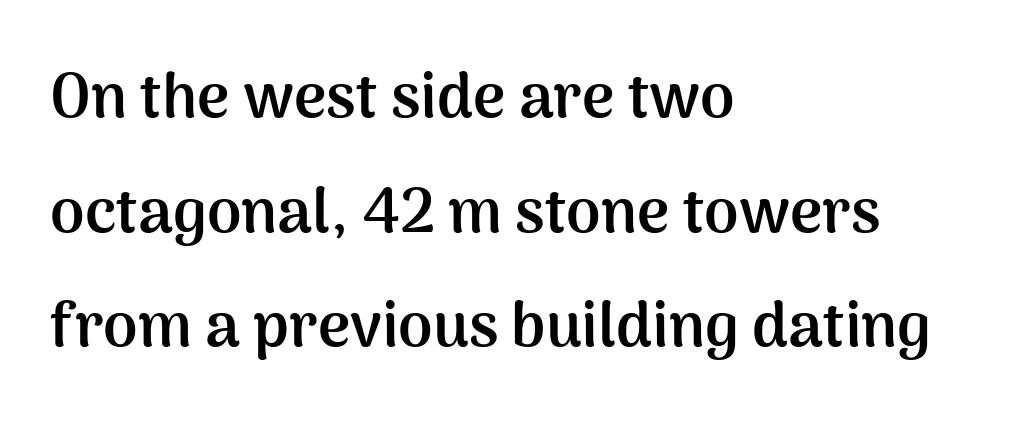
Q: Is the text bold? A: Yes.
Q: Is the text italic (slanted)? A: No, it is upright.
Q: Is the typeface a serif or a sans-serif typeface? A: Sans-serif.
Q: Is the text underlined? A: No.
Q: How is the paragraph aligned? A: Left-aligned.
Q: Is the spacing between letters normal or unusually wide? A: Normal.
Q: Width (condensed, normal, or wide)? A: Normal.
Q: Stroke contrast? A: Medium.
Q: x-height? A: Medium.
Q: Monospaced? A: No.
